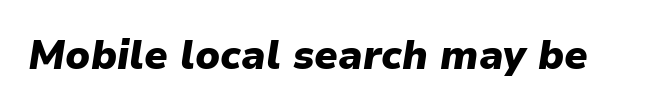
Posture: slanted. Check the space under the baseline: it is left empty. The passage shown is typed in a proportional face where columns would drift. I'd describe the lettering as bold — thick and assertive. This rendering leaves character spacing at its baseline value.
